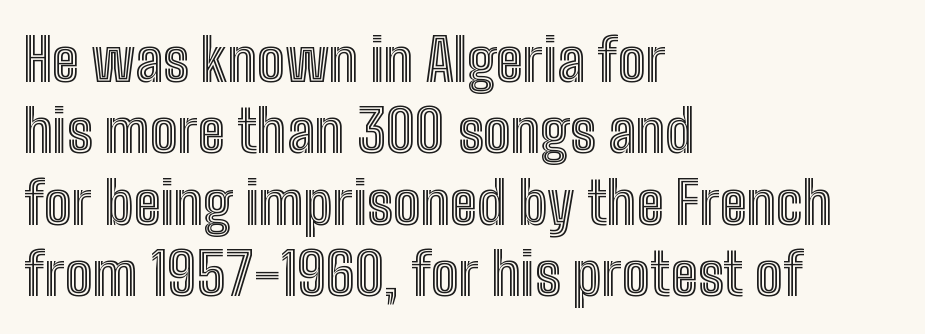
The rendering uses natural spacing where letterforms have individual widths. The setting favours the left margin, as ordinary paragraphs usually do. The passage shown has conventional tracking throughout. Check the space under the baseline: it is left empty.
